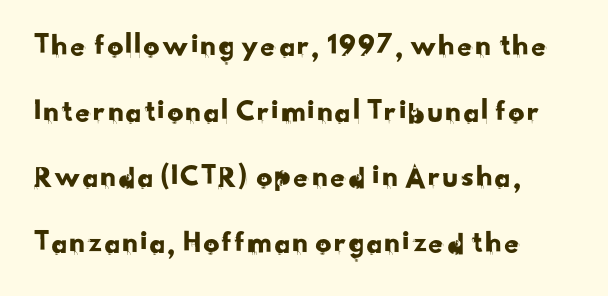
Q: Is the typeface a serif or a sans-serif typeface? A: Sans-serif.
Q: Is the text underlined? A: No.
Q: Is the spacing between letters normal or unusually wide? A: Normal.
Q: Is the spacing between lines tight, normal or loose? A: Loose.
Q: Width (condensed, normal, or wide)? A: Normal.
Q: Stroke contrast? A: Low.
Q: x-height? A: Small.
Q: Monospaced? A: No.
